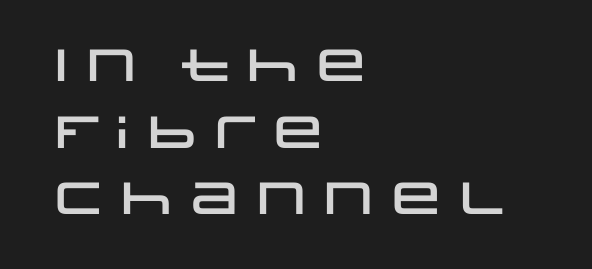
Q: Is the text italic (slanted)? A: No, it is upright.
Q: Is the typeface a serif or a sans-serif typeface? A: Sans-serif.
Q: Is the text underlined? A: No.
Q: How is the paragraph aligned? A: Left-aligned.
Q: Is the spacing between letters normal or unusually wide? A: Normal.
Q: Is the spacing between lines tight, normal or loose? A: Normal.
Q: Width (condensed, normal, or wide)? A: Wide.
Q: Stroke contrast? A: Low.
Q: x-height? A: Large.
Q: Monospaced? A: No.
